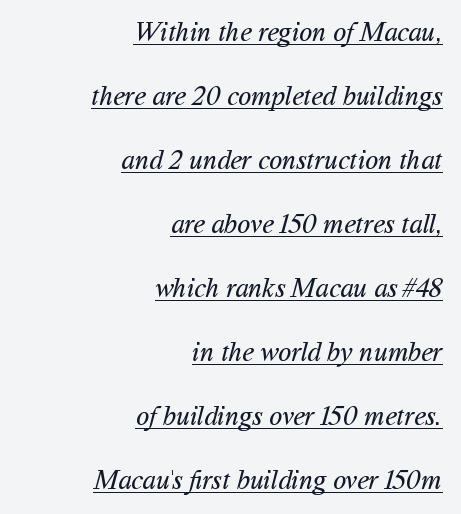
The typeface has the unassuming heft of standard copy or less. Each line of the rendering has a horizontal stroke beneath the glyphs. No extra tracking has been applied to these lines. Reading down the column, the eye jumps a long way to each next line.
